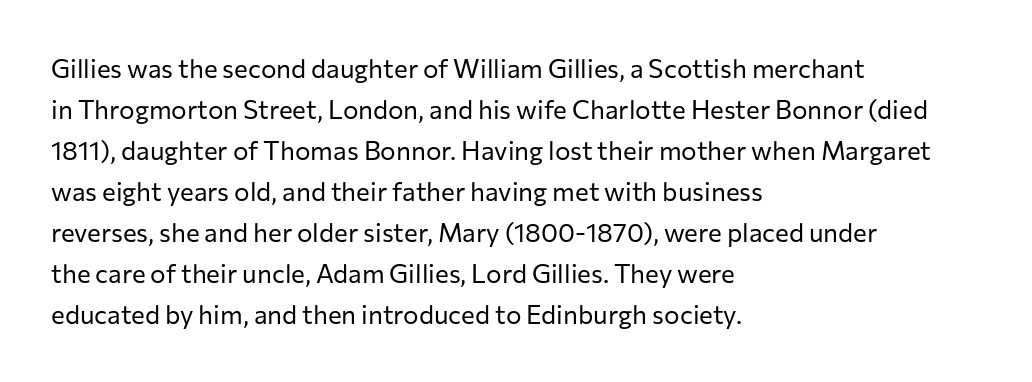
The image shows 26 px text type, upright; set left-aligned, normal line spacing (1.58x), normal letter spacing, not underlined.
